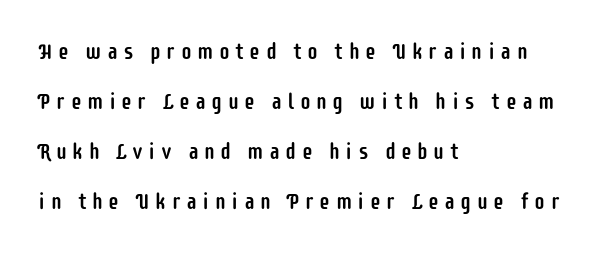
{"italic": "no", "underline": "no", "align": "left", "line_spacing": "loose", "line_spacing_ratio": 2.28, "letter_spacing": "wide", "letter_spacing_em": 0.24, "glyph_px": 22}
